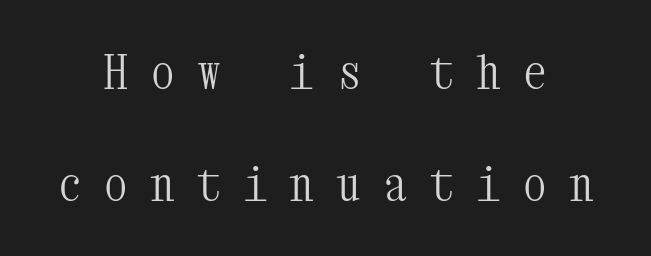
The image shows 47 px light, condensed serif type, upright, monospaced; set centered, loose line spacing (2.39x), unusually wide letter spacing (+0.49 em), not underlined; medium stroke contrast and a medium x-height.
